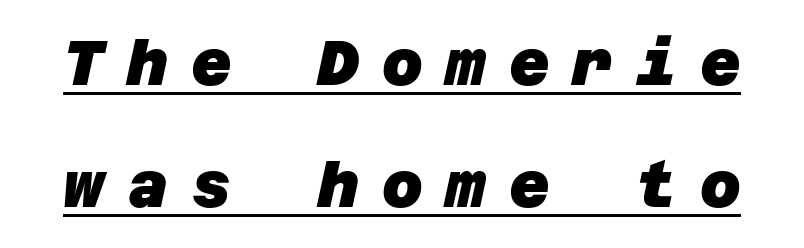
Weight check: bold — yes, fully. A typesetter would call this heavily tracked-out type. The font family rendered here belongs to the sans-serif group. Quick note: interline space is abundant.
